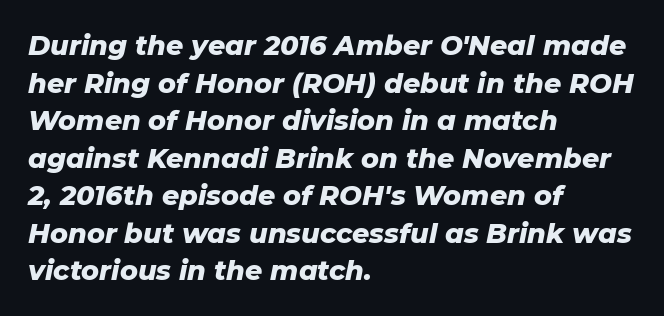
The image shows 27 px bold type, italic (leaning right); set left-aligned, normal line spacing (1.39x), normal letter spacing, not underlined.
